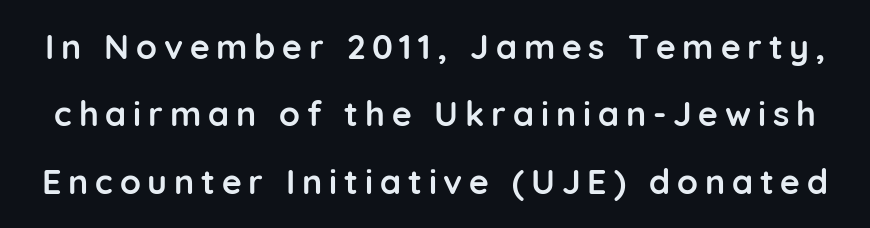
The rendering uses natural spacing where letterforms have individual widths. Characters follow at a spacing far wider than the type designer built in. Any mark beneath the type? The region is blank. Pretty heavy lettering here — definitely bold. Font category for this specimen: sans-serif.
